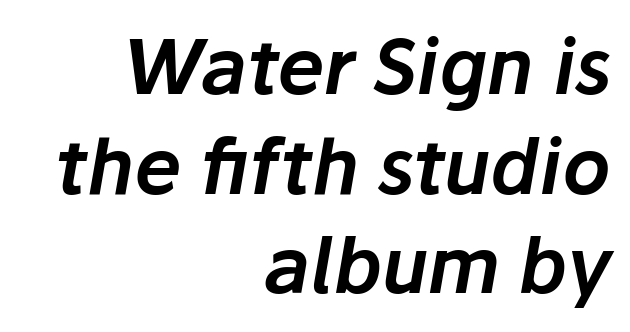
{"italic": "yes", "lean": "right", "slant_degrees": 10, "width": "normal", "stroke_contrast": "low", "x_height": "medium", "monospaced": "no", "underline": "no", "align": "right", "line_spacing": "normal", "line_spacing_ratio": 1.33, "letter_spacing": "normal", "letter_spacing_em": 0.0, "glyph_px": 75}
